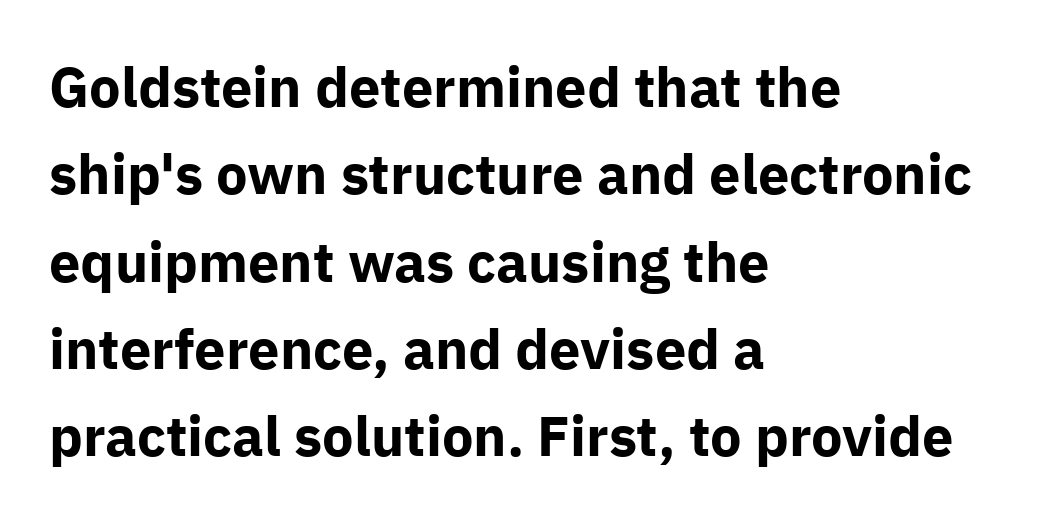
Its strokes are broad and dark, the hallmark of bold type. What kind of face is this? One without serifs — a sans. The space directly below the letters is spotless. Does the lettering tilt? It doesn't — this is upright. There is no visible air inserted between adjacent glyphs. The letters advance in unequal steps, a hallmark of proportional type.
